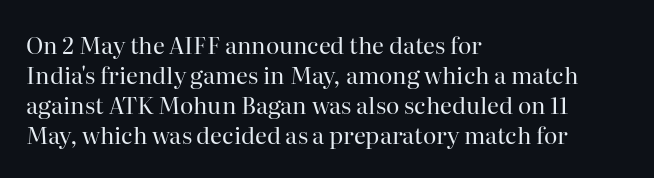
The lines are quadded left. The font sits on the lighter half of the weight spectrum, regular included. Tracking here is standard; glyphs follow each other at the usual distance. Italic? Not at all — the glyphs are vertical. Rule under the text: the space is simply empty.
